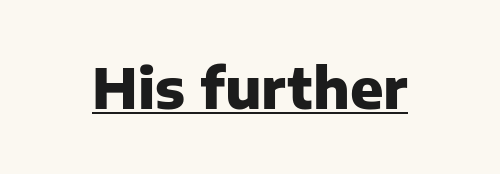
{"serif": "no", "italic": "no", "bold": "yes", "weight": "heavy", "width": "normal", "stroke_contrast": "low", "x_height": "medium", "monospaced": "no", "underline": "yes", "letter_spacing": "normal", "letter_spacing_em": 0.0, "glyph_px": 55}
